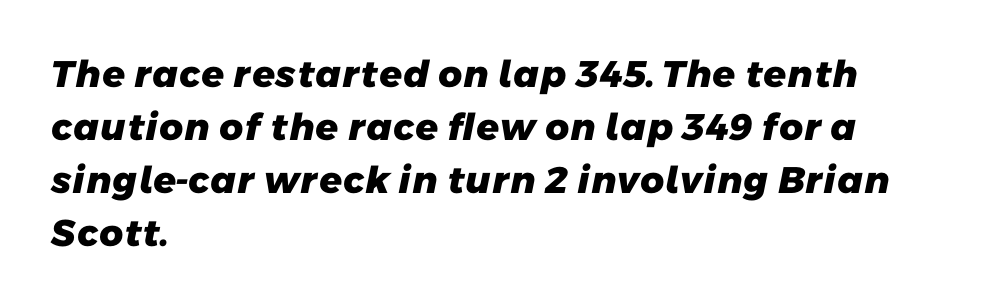
{"serif": "no", "bold": "yes", "weight": "heavy", "width": "normal", "stroke_contrast": "low", "x_height": "medium", "monospaced": "no", "underline": "no", "align": "left", "line_spacing": "normal", "line_spacing_ratio": 1.43, "letter_spacing": "normal", "letter_spacing_em": 0.0, "glyph_px": 37}
